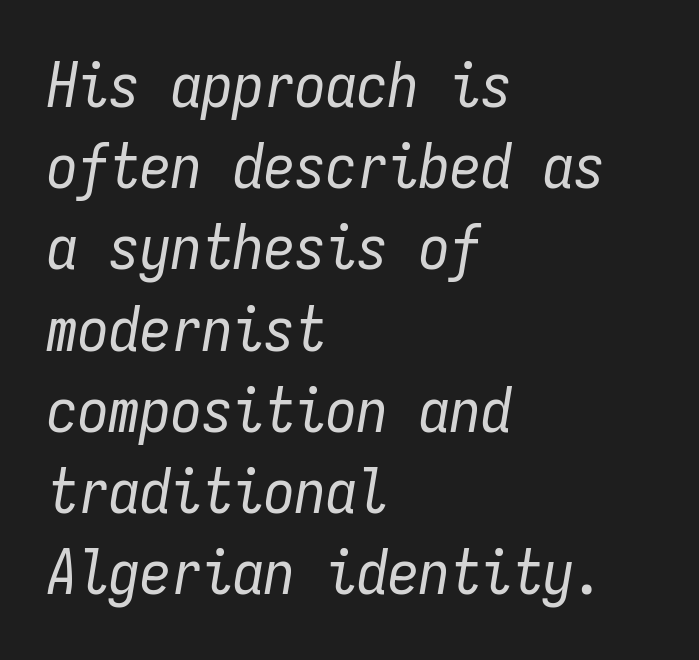
The image shows 62 px regular-weight, condensed type, italic (leaning right), monospaced; set left-aligned, normal line spacing (1.31x), normal letter spacing, not underlined; low stroke contrast and a medium x-height.
